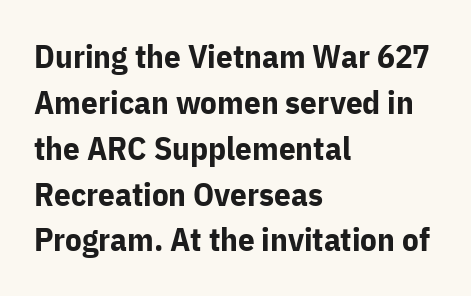
Q: Is the text bold? A: Yes.
Q: Is the text italic (slanted)? A: No, it is upright.
Q: Is the typeface a serif or a sans-serif typeface? A: Sans-serif.
Q: Is the text underlined? A: No.
Q: How is the paragraph aligned? A: Left-aligned.
Q: Is the spacing between letters normal or unusually wide? A: Normal.
Q: Is the spacing between lines tight, normal or loose? A: Normal.
Q: Width (condensed, normal, or wide)? A: Normal.
Q: Stroke contrast? A: Low.
Q: x-height? A: Medium.
Q: Monospaced? A: No.
